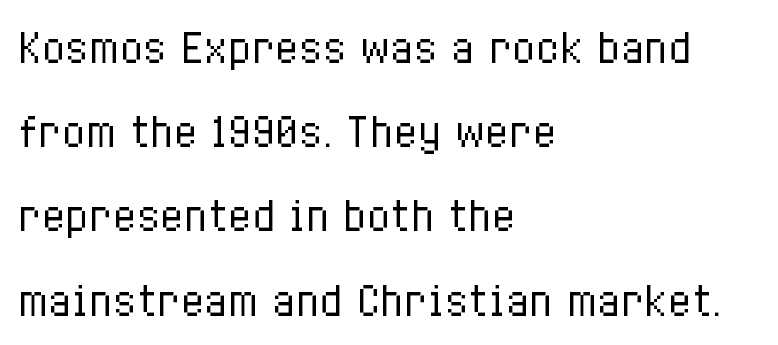
The image shows 39 px regular-weight, condensed type, upright; set left-aligned, loose line spacing (2.16x), normal letter spacing, not underlined; low stroke contrast and a medium x-height.
